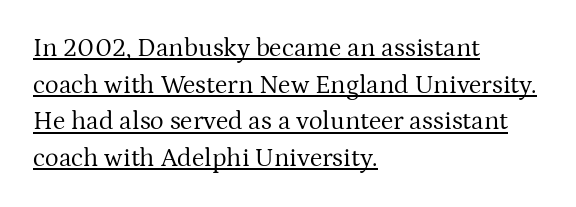
{"italic": "no", "bold": "no", "underline": "yes", "align": "left", "line_spacing": "normal", "line_spacing_ratio": 1.41, "letter_spacing": "normal", "letter_spacing_em": 0.0, "glyph_px": 26}
